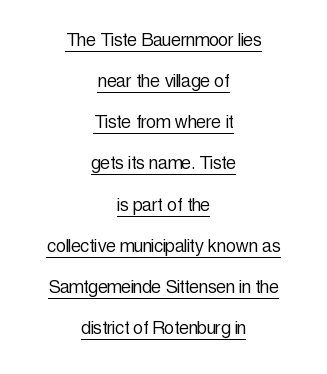
Honestly, the letter spacing is just normal — you wouldn't notice it. In terms of posture, this sample is upright. This reads as an unemphasized weight, regular at the heaviest. In CSS terms this would be text-align: center. Compared with undecorated copy, this sample adds a rule below the words.
